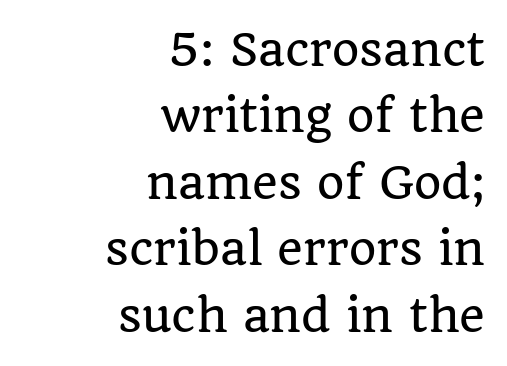
Q: Is the text italic (slanted)? A: No, it is upright.
Q: Is the typeface a serif or a sans-serif typeface? A: Serif.
Q: Is the text underlined? A: No.
Q: How is the paragraph aligned? A: Right-aligned.
Q: Is the spacing between letters normal or unusually wide? A: Normal.
Q: Is the spacing between lines tight, normal or loose? A: Normal.
Q: Width (condensed, normal, or wide)? A: Normal.
Q: Stroke contrast? A: Low.
Q: x-height? A: Large.
Q: Monospaced? A: No.
